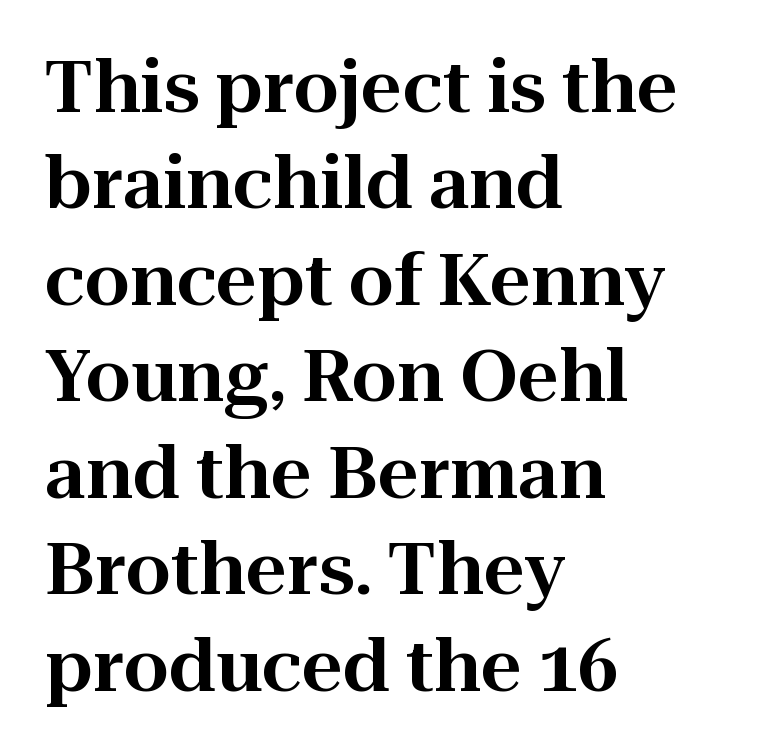
The image shows 72 px serif type, upright; set left-aligned, normal line spacing (1.34x), normal letter spacing, not underlined; high stroke contrast and a medium x-height.
